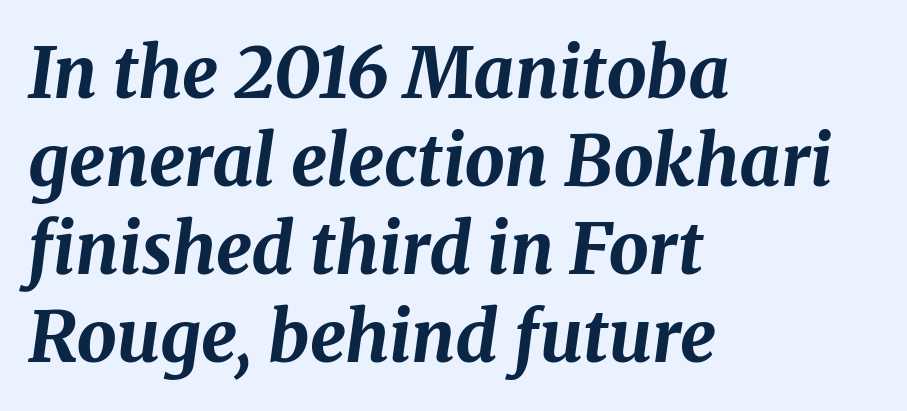
The image shows 71 px bold type, italic (leaning right); set left-aligned, line spacing 1.24x, normal letter spacing, not underlined; medium stroke contrast and a medium x-height.
